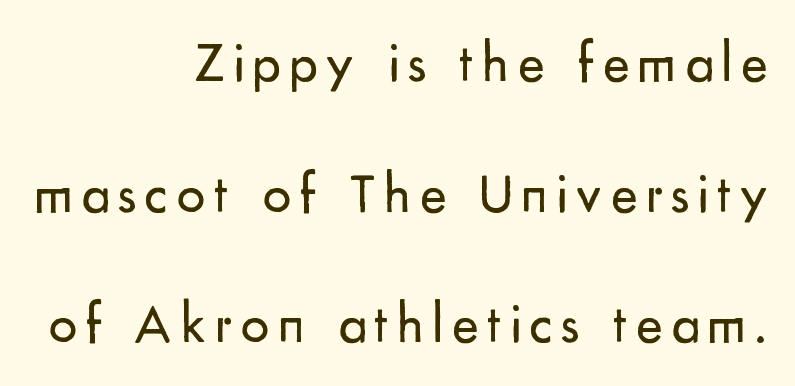
You can tell from the bare stems that sans-serif type was used. The specimen reads as upright at a glance. The string is rendered with underlining switched off. The font is comparable to plain body text, perhaps lighter. Right-aligned paragraph, ragged on the left.
